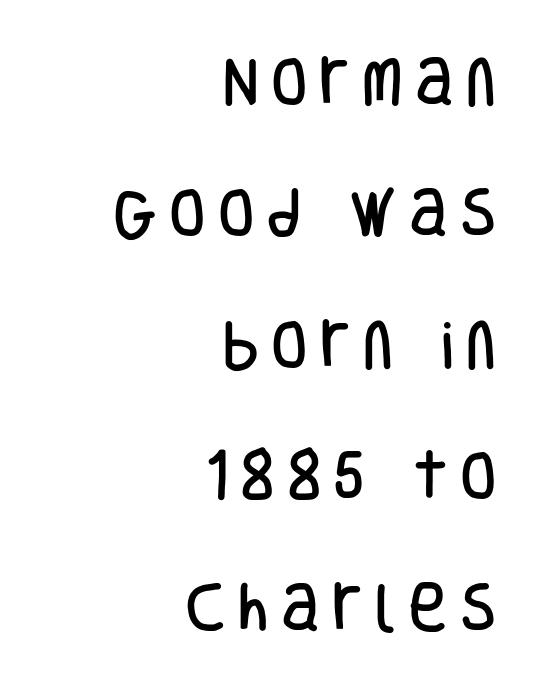
Q: Is the text italic (slanted)? A: No, it is upright.
Q: Is the typeface a serif or a sans-serif typeface? A: Sans-serif.
Q: Is the text underlined? A: No.
Q: How is the paragraph aligned? A: Right-aligned.
Q: Is the spacing between letters normal or unusually wide? A: Unusually wide.
Q: Is the spacing between lines tight, normal or loose? A: Loose.
Q: Width (condensed, normal, or wide)? A: Condensed.
Q: Stroke contrast? A: Low.
Q: x-height? A: Large.
Q: Monospaced? A: No.
